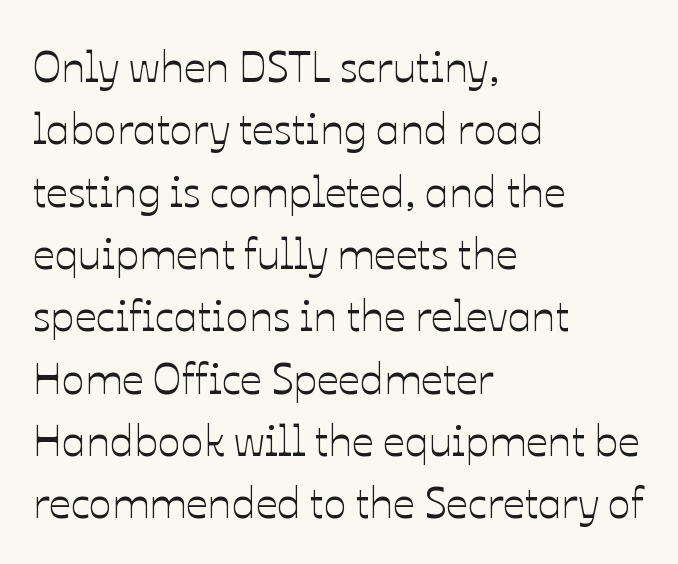
The image shows 43 px text type, upright; set left-aligned, normal line spacing (1.45x), normal letter spacing, not underlined; low stroke contrast and a medium x-height.
